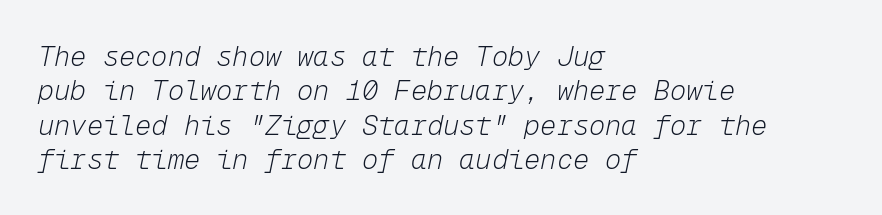
Q: Is the text bold? A: No.
Q: Is the text italic (slanted)? A: Yes, it leans right by about 12 degrees.
Q: Is the text underlined? A: No.
Q: How is the paragraph aligned? A: Left-aligned.
Q: Is the spacing between letters normal or unusually wide? A: Normal.
Q: Is the spacing between lines tight, normal or loose? A: Normal.
